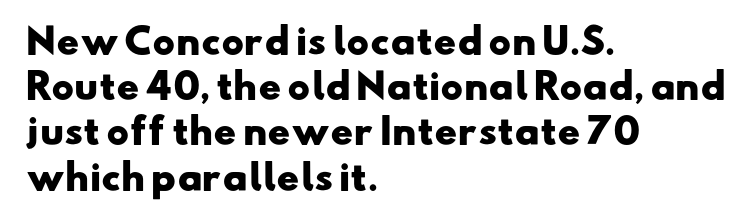
The image shows 34 px heavy, wide sans-serif type; set left-aligned, normal line spacing (1.33x), normal letter spacing, not underlined; low stroke contrast and a small x-height.
